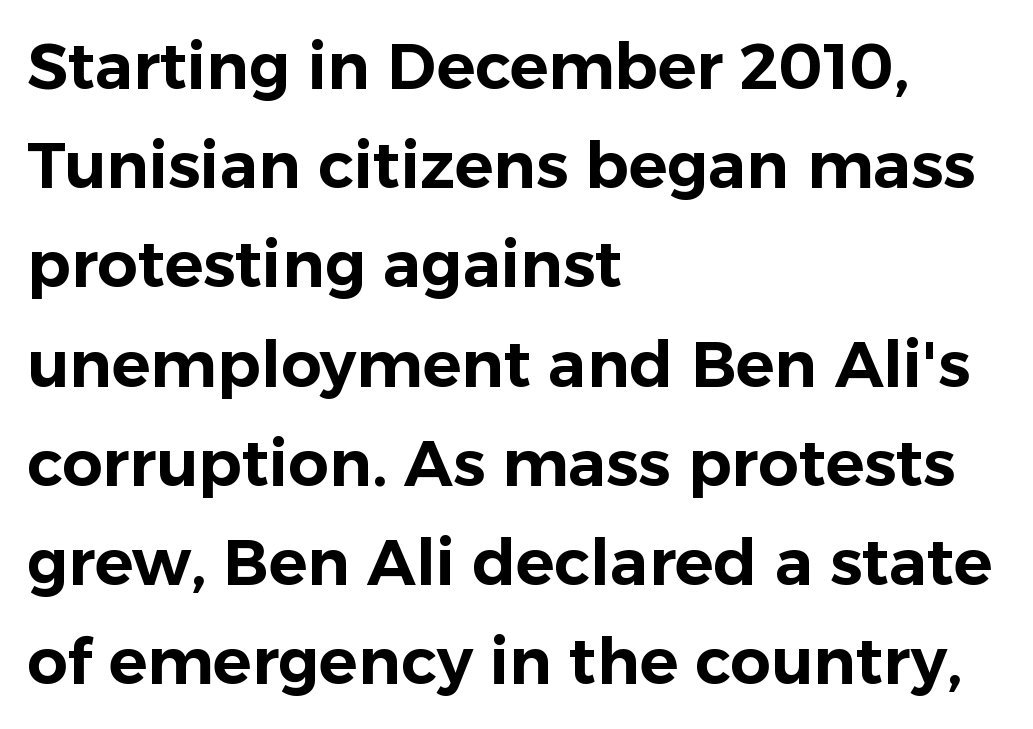
This sample uses an upright cut, with every glyph sitting square on the baseline. The type is set solid horizontally, with unmodified tracking. Grotesque or geometric, the face here clearly has no serifs. Where is the straight margin? On the left.
